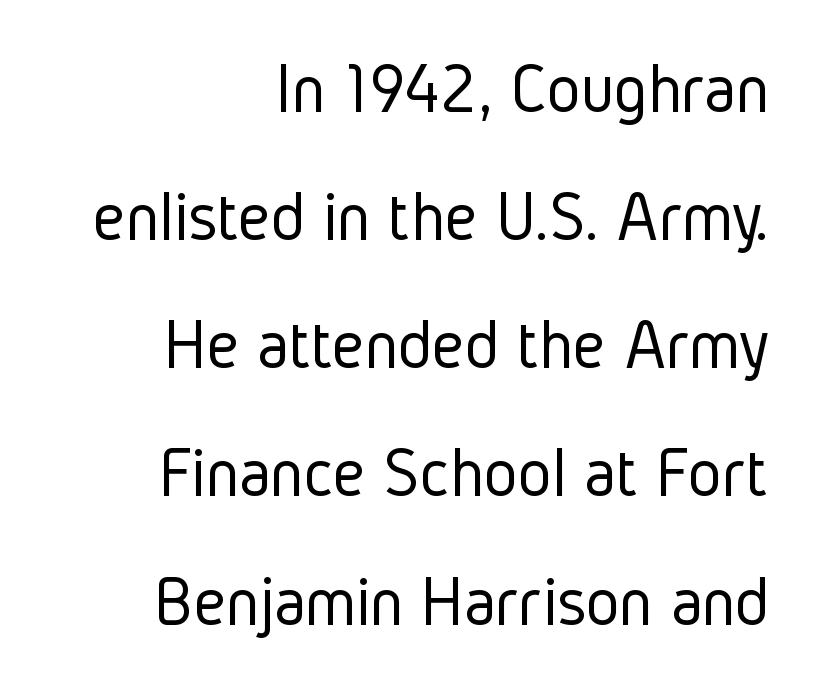
Unlike a traditional serif, this face leaves its strokes unadorned. Think of a printed novel: that variable character pitch is what you see here. The paragraph has a hard right edge and a soft left edge. In terms of posture, this sample is upright. The area under the type is left untouched.
